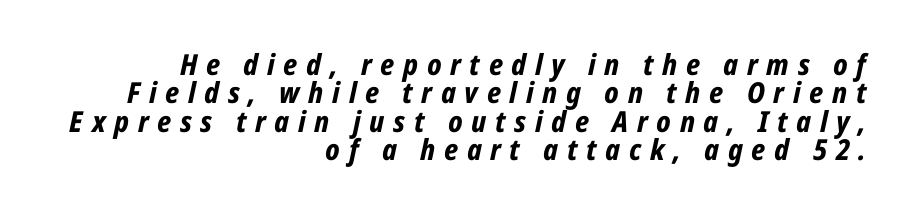
The image shows 29 px bold, condensed type, italic (leaning right); set right-aligned, tight line spacing (0.98x), unusually wide letter spacing (+0.3 em), not underlined; low stroke contrast and a medium x-height.
